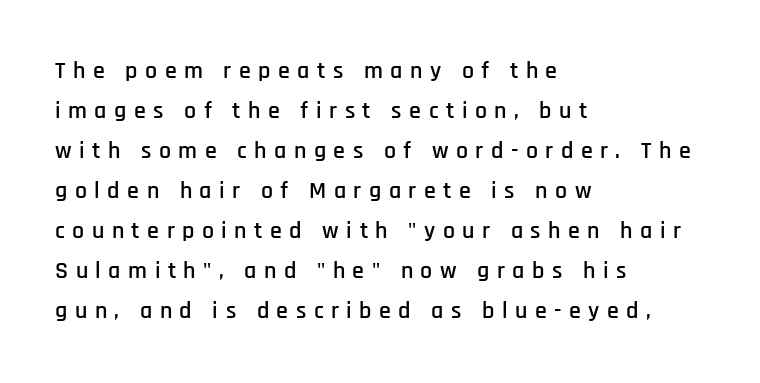
{"italic": "no", "underline": "no", "align": "left", "line_spacing": "normal", "line_spacing_ratio": 1.67, "letter_spacing": "wide", "letter_spacing_em": 0.31, "glyph_px": 24}
